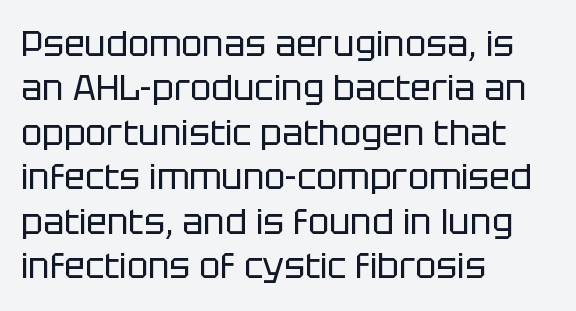
{"serif": "no", "italic": "no", "bold": "no", "weight": "regular", "width": "normal", "stroke_contrast": "low", "x_height": "large", "monospaced": "no", "underline": "no", "align": "left", "line_spacing": "normal", "line_spacing_ratio": 1.27, "letter_spacing": "normal", "letter_spacing_em": 0.0, "glyph_px": 35}
